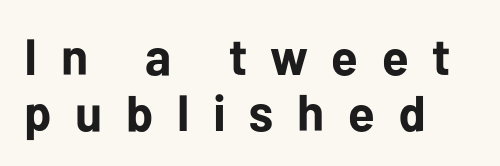
Q: Is the text bold? A: Yes.
Q: Is the text italic (slanted)? A: No, it is upright.
Q: Is the typeface a serif or a sans-serif typeface? A: Sans-serif.
Q: Is the text underlined? A: No.
Q: How is the paragraph aligned? A: Left-aligned.
Q: Is the spacing between letters normal or unusually wide? A: Unusually wide.
Q: Is the spacing between lines tight, normal or loose? A: Tight.
Q: Width (condensed, normal, or wide)? A: Normal.
Q: Stroke contrast? A: Low.
Q: x-height? A: Medium.
Q: Monospaced? A: No.
